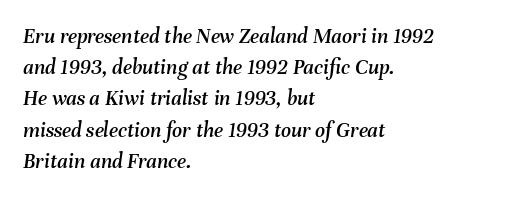
{"italic": "yes", "lean": "right", "slant_degrees": 8, "underline": "no", "align": "left", "line_spacing": "normal", "line_spacing_ratio": 1.42, "letter_spacing": "normal", "letter_spacing_em": 0.0, "glyph_px": 22}
